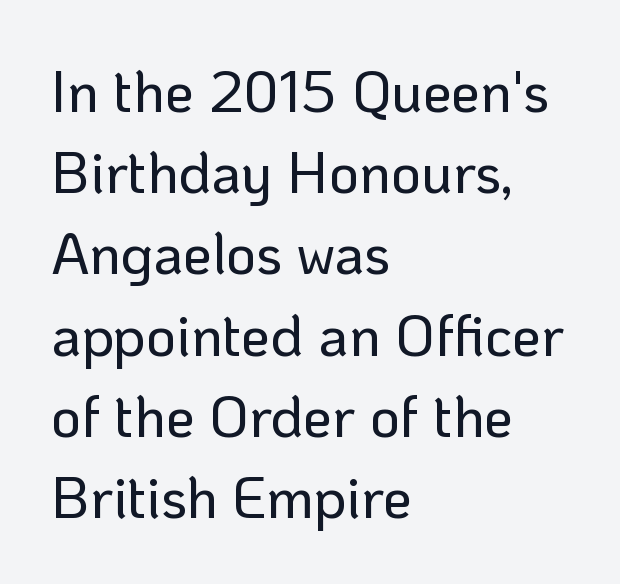
The image shows 58 px sans-serif type, upright; set left-aligned, normal line spacing (1.4x), normal letter spacing, not underlined; low stroke contrast and a medium x-height.
